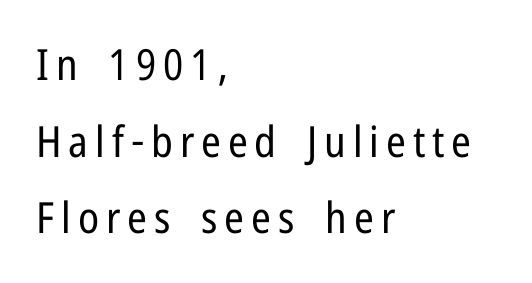
{"serif": "no", "italic": "no", "bold": "no", "weight": "regular", "width": "condensed", "stroke_contrast": "low", "x_height": "medium", "monospaced": "no", "underline": "no", "align": "left", "line_spacing_ratio": 1.78, "glyph_px": 43}
